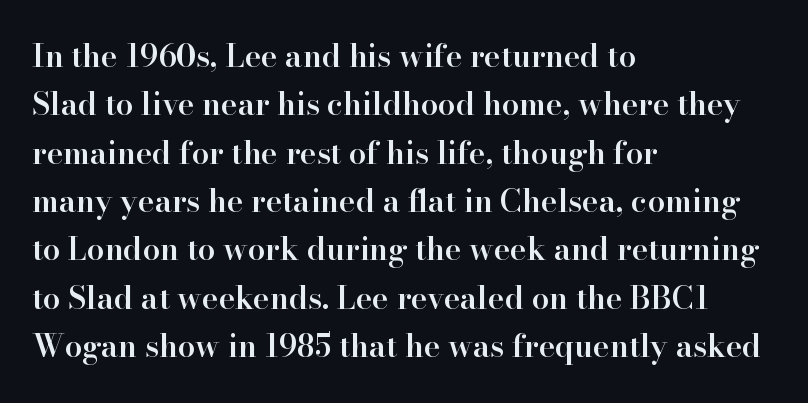
Q: Is the text bold? A: Semi-bold.
Q: Is the text italic (slanted)? A: No, it is upright.
Q: Is the typeface a serif or a sans-serif typeface? A: Serif.
Q: Is the text underlined? A: No.
Q: How is the paragraph aligned? A: Left-aligned.
Q: Is the spacing between letters normal or unusually wide? A: Normal.
Q: Is the spacing between lines tight, normal or loose? A: Normal.
Q: Width (condensed, normal, or wide)? A: Normal.
Q: Stroke contrast? A: High.
Q: x-height? A: Small.
Q: Monospaced? A: No.
